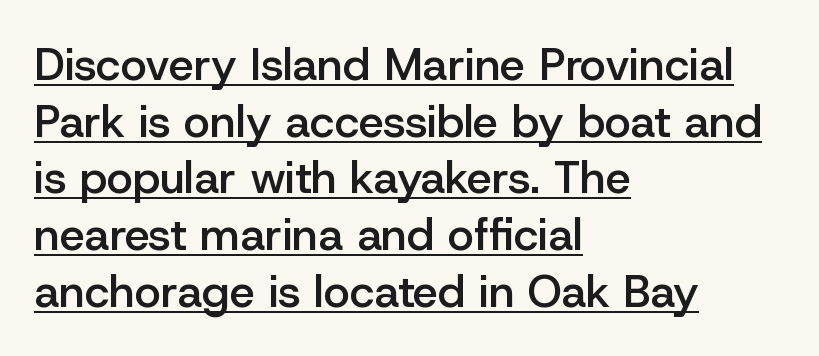
{"serif": "no", "italic": "no", "bold": "semi", "weight": "semibold", "width": "normal", "stroke_contrast": "low", "x_height": "medium", "monospaced": "no", "underline": "yes", "align": "left", "line_spacing": "normal", "line_spacing_ratio": 1.26, "letter_spacing": "normal", "letter_spacing_em": 0.0, "glyph_px": 45}
